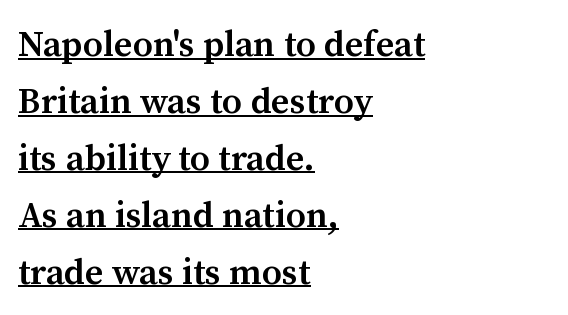
Q: Is the text bold? A: Semi-bold.
Q: Is the text italic (slanted)? A: No, it is upright.
Q: Is the typeface a serif or a sans-serif typeface? A: Serif.
Q: Is the text underlined? A: Yes.
Q: How is the paragraph aligned? A: Left-aligned.
Q: Is the spacing between letters normal or unusually wide? A: Normal.
Q: Is the spacing between lines tight, normal or loose? A: Normal.
Q: Width (condensed, normal, or wide)? A: Normal.
Q: Stroke contrast? A: Medium.
Q: x-height? A: Medium.
Q: Monospaced? A: No.
